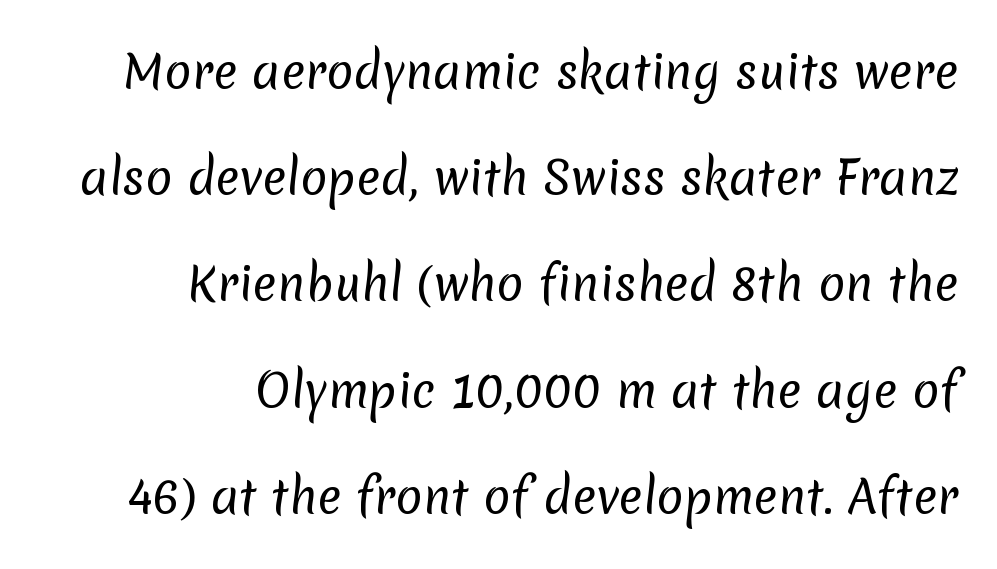
The image shows 45 px regular-weight sans-serif type; set right-aligned, loose line spacing (2.36x), normal letter spacing, not underlined; low stroke contrast and a medium x-height.
